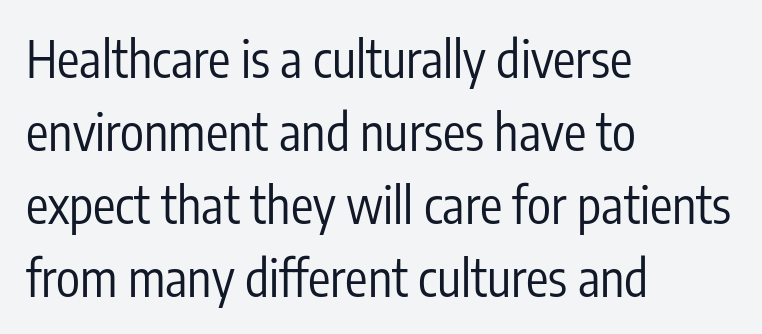
{"serif": "no", "italic": "no", "bold": "no", "weight": "regular", "width": "condensed", "stroke_contrast": "low", "x_height": "medium", "monospaced": "no", "underline": "no", "align": "left", "line_spacing": "normal", "line_spacing_ratio": 1.46, "letter_spacing": "normal", "letter_spacing_em": 0.0, "glyph_px": 50}
